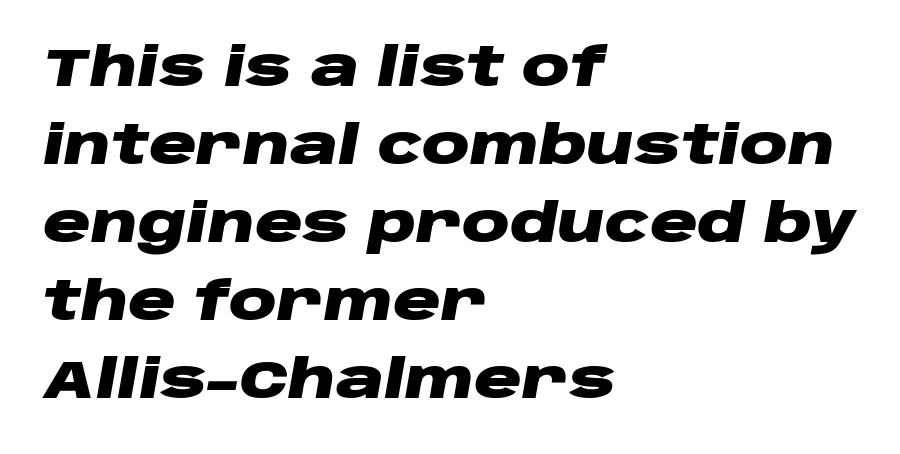
Q: Is the text bold? A: Yes.
Q: Is the text italic (slanted)? A: Yes, it leans right by about 10 degrees.
Q: Is the text underlined? A: No.
Q: How is the paragraph aligned? A: Left-aligned.
Q: Is the spacing between letters normal or unusually wide? A: Normal.
Q: Is the spacing between lines tight, normal or loose? A: Normal.
Q: Width (condensed, normal, or wide)? A: Wide.
Q: Stroke contrast? A: Low.
Q: x-height? A: Large.
Q: Monospaced? A: No.
